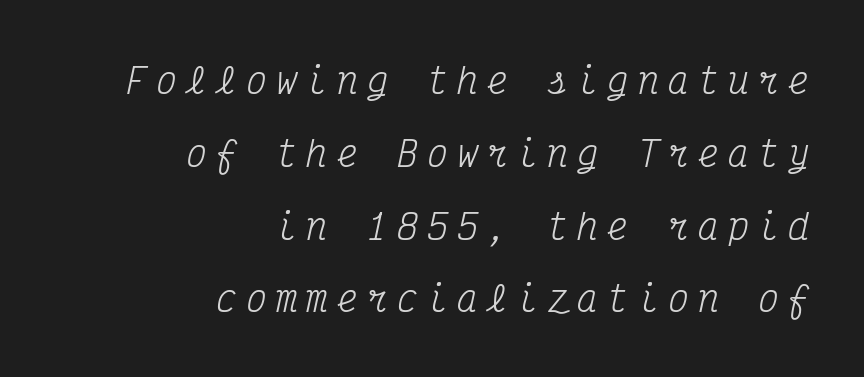
Stems and bowls with no extra thickness — not bold. A great deal of white space separates one row of letters from the next. Italic: yes, the glyphs are oblique. These lines stack with their right ends in a neat column. You could only call the tracking loose — the letters float apart. The designer went with a serif here, giving each stem small feet.
